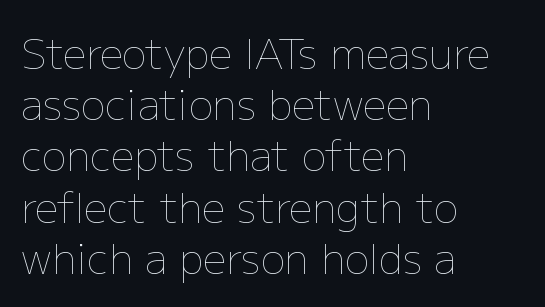
Q: Is the text bold? A: No.
Q: Is the text italic (slanted)? A: No, it is upright.
Q: Is the text underlined? A: No.
Q: How is the paragraph aligned? A: Left-aligned.
Q: Is the spacing between letters normal or unusually wide? A: Normal.
Q: Is the spacing between lines tight, normal or loose? A: Normal.
Q: Width (condensed, normal, or wide)? A: Normal.
Q: Stroke contrast? A: Low.
Q: x-height? A: Medium.
Q: Monospaced? A: No.
